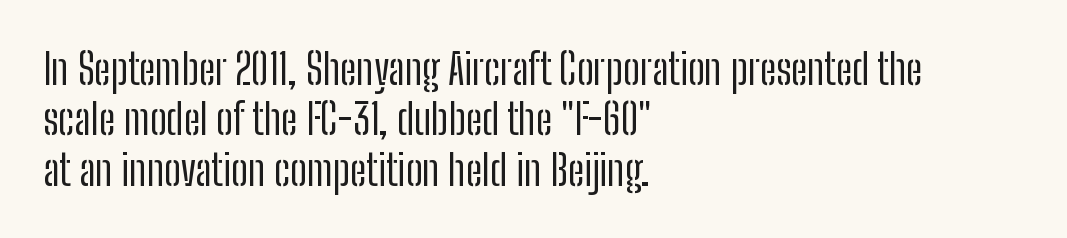
A typesetter would call this zero additional tracking. Letterform terminals end flat and unadorned throughout the passage. The passage shown is not underscored anywhere. This sample has the flowing, uneven cadence of proportional lettering. Caption: multi-line text, flush left, ragged right.
